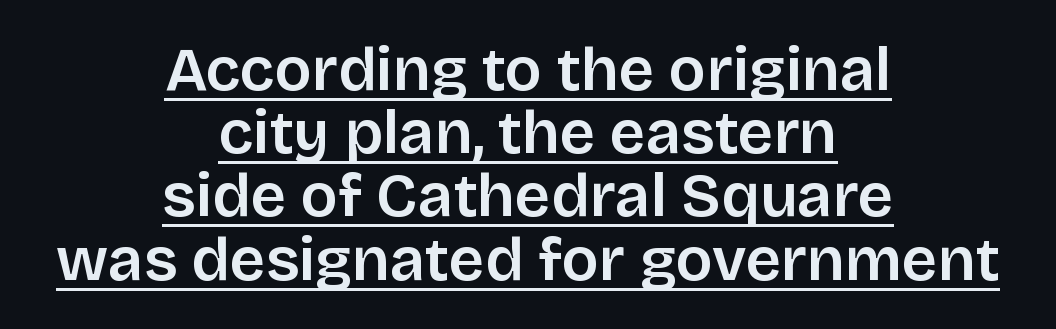
{"serif": "no", "italic": "no", "width": "normal", "stroke_contrast": "low", "x_height": "large", "monospaced": "no", "underline": "yes", "align": "center", "line_spacing": "tight", "line_spacing_ratio": 1.02, "letter_spacing": "normal", "letter_spacing_em": 0.0, "glyph_px": 62}
